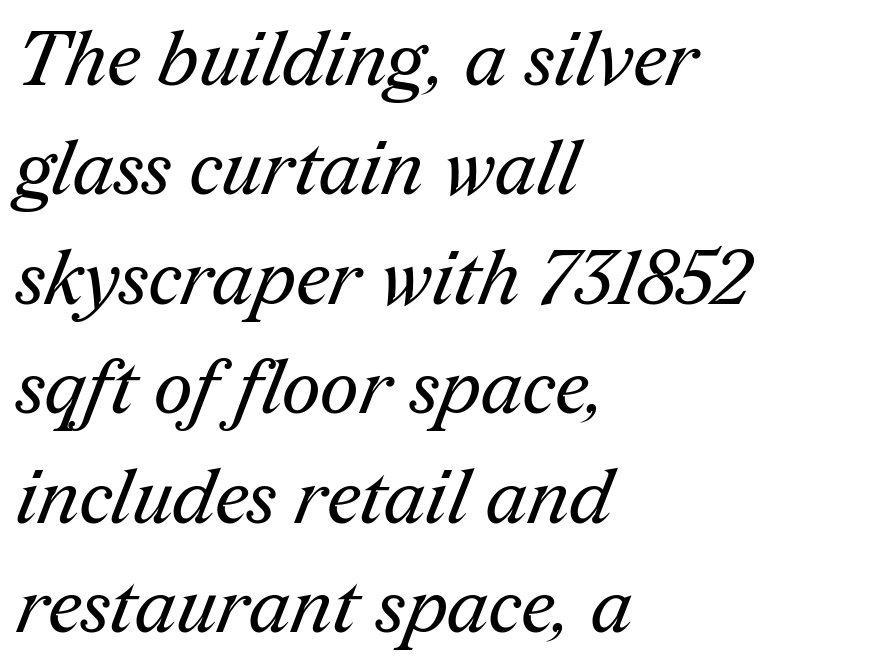
The image shows 76 px regular-weight serif type; set left-aligned, normal line spacing (1.44x), normal letter spacing, not underlined; medium stroke contrast and a medium x-height.
